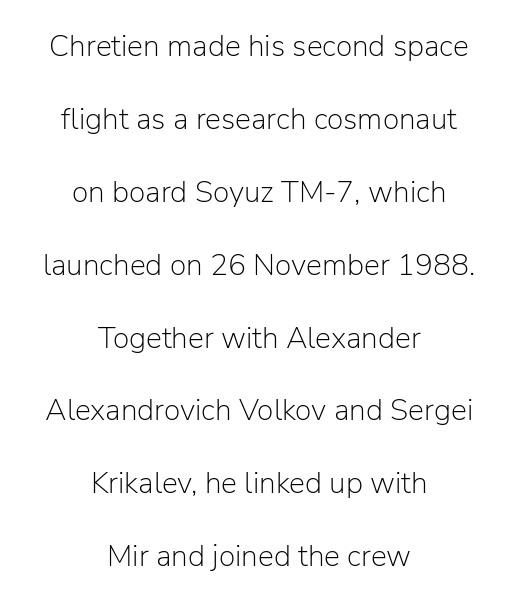
Q: Is the text bold? A: No.
Q: Is the text italic (slanted)? A: No, it is upright.
Q: Is the typeface a serif or a sans-serif typeface? A: Sans-serif.
Q: Is the text underlined? A: No.
Q: How is the paragraph aligned? A: Centered.
Q: Is the spacing between letters normal or unusually wide? A: Normal.
Q: Is the spacing between lines tight, normal or loose? A: Loose.
Q: Width (condensed, normal, or wide)? A: Normal.
Q: Stroke contrast? A: Low.
Q: x-height? A: Medium.
Q: Monospaced? A: No.
